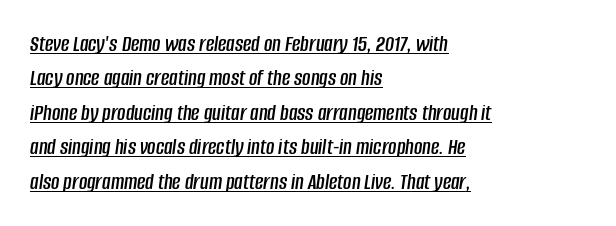
The image shows 23 px text type, italic (leaning right); set left-aligned, normal line spacing (1.5x), normal letter spacing, underlined.
